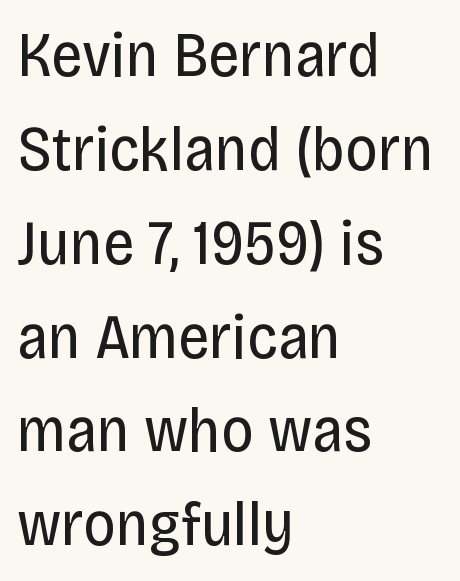
{"serif": "no", "italic": "no", "bold": "no", "weight": "regular", "width": "condensed", "stroke_contrast": "low", "x_height": "large", "monospaced": "no", "underline": "no", "align": "left", "line_spacing": "normal", "line_spacing_ratio": 1.49, "letter_spacing": "normal", "letter_spacing_em": 0.0, "glyph_px": 63}
